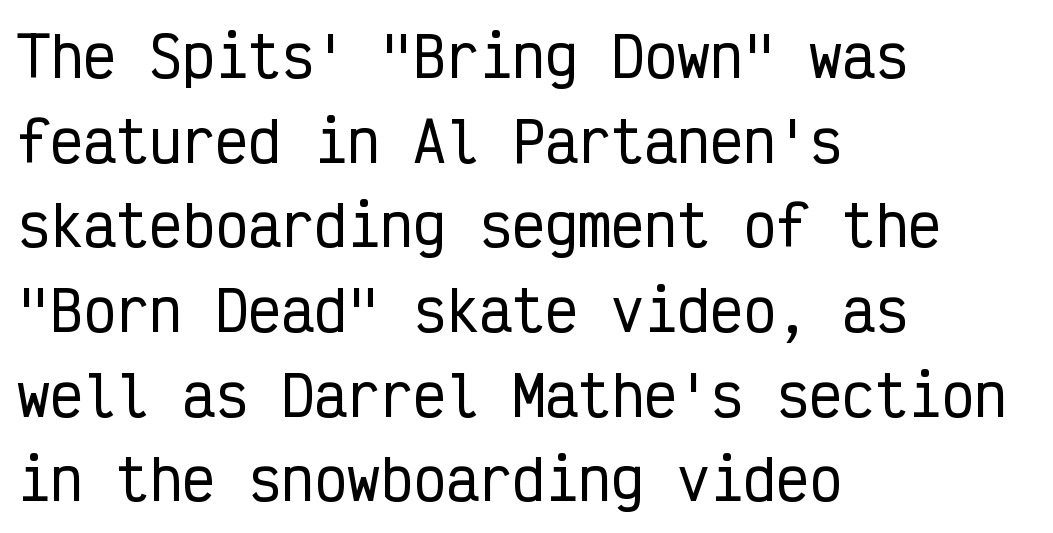
{"serif": "no", "italic": "no", "width": "condensed", "stroke_contrast": "low", "x_height": "medium", "monospaced": "yes", "underline": "no", "align": "left", "line_spacing": "normal", "line_spacing_ratio": 1.54, "letter_spacing": "normal", "letter_spacing_em": 0.0, "glyph_px": 55}
